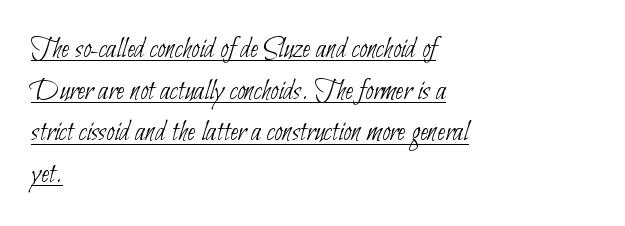
{"serif": "no", "bold": "no", "weight": "thin", "width": "condensed", "stroke_contrast": "low", "x_height": "small", "monospaced": "no", "underline": "yes", "align": "left", "line_spacing": "normal", "line_spacing_ratio": 1.39, "letter_spacing": "normal", "letter_spacing_em": 0.0, "glyph_px": 30}
